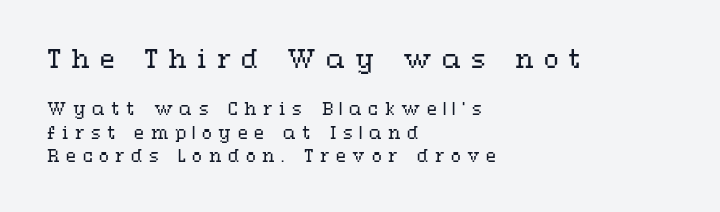
Q: Is the text bold? A: No.
Q: Is the text italic (slanted)? A: No, it is upright.
Q: Is the text underlined? A: No.
Q: How is the paragraph aligned? A: Left-aligned.
Q: Is the spacing between letters normal or unusually wide? A: Unusually wide.
Q: Is the spacing between lines tight, normal or loose? A: Normal.
Q: Which block of text is set in a larger size, the first (top) or the second (bottom)? A: The first (top) one.
